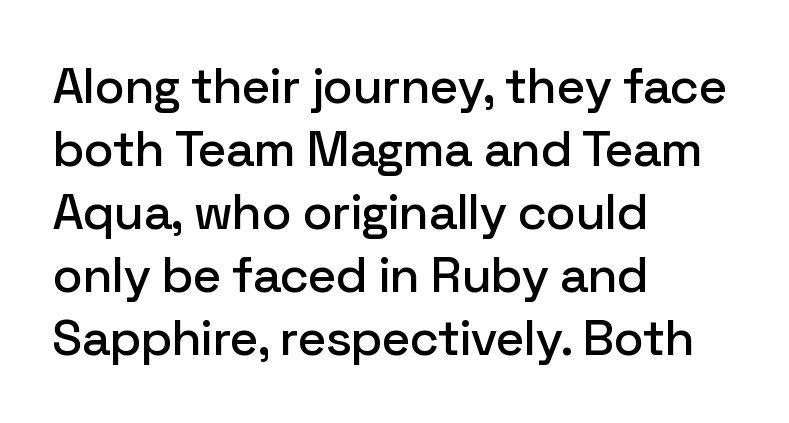
What stands out about the letter spacing? Nothing — it is the standard amount. Words float on clear page, feet unadorned. Think of a printed novel: that variable character pitch is what you see here. What's the leading like? Ordinary, nothing unusual.
